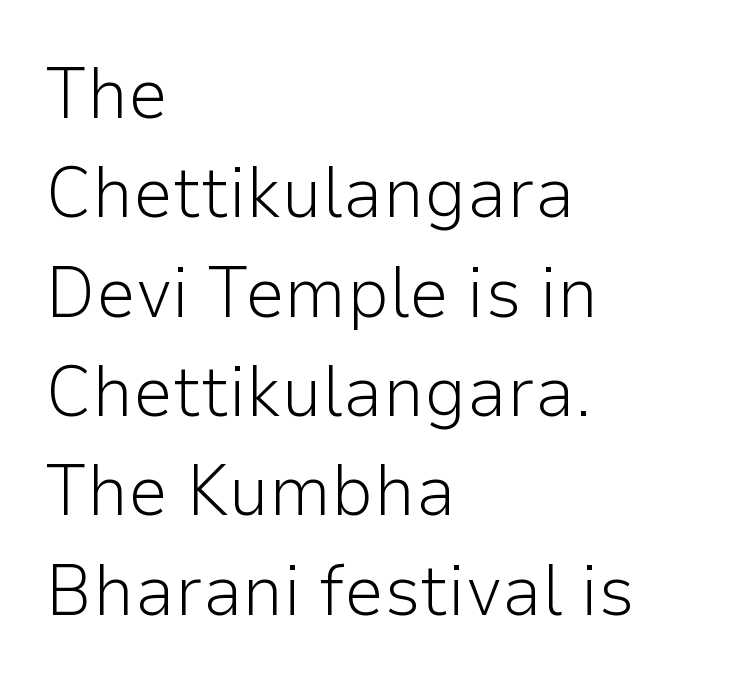
Q: Is the text bold? A: No.
Q: Is the text italic (slanted)? A: No, it is upright.
Q: Is the typeface a serif or a sans-serif typeface? A: Sans-serif.
Q: Is the text underlined? A: No.
Q: How is the paragraph aligned? A: Left-aligned.
Q: Is the spacing between letters normal or unusually wide? A: Normal.
Q: Is the spacing between lines tight, normal or loose? A: Normal.
Q: Width (condensed, normal, or wide)? A: Normal.
Q: Stroke contrast? A: Low.
Q: x-height? A: Medium.
Q: Monospaced? A: No.
